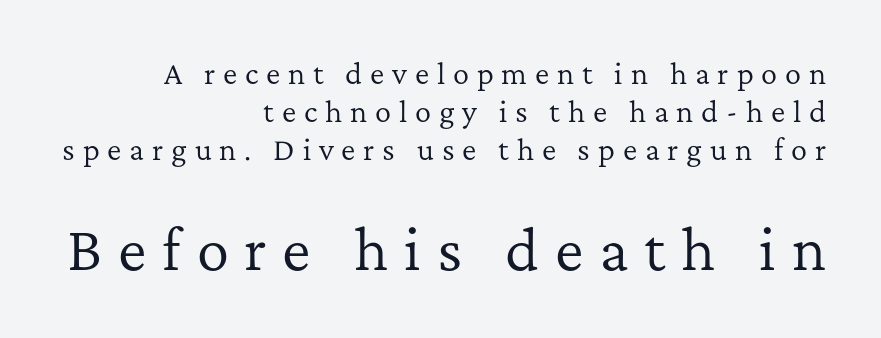
{"serif": "yes", "italic": "no", "bold": "no", "weight": "regular", "width": "normal", "stroke_contrast": "low", "x_height": "medium", "monospaced": "no", "underline": "no", "align": "right", "line_spacing": "normal", "line_spacing_ratio": 1.4, "letter_spacing": "wide", "letter_spacing_em": 0.29, "larger_block": "second", "size_ratio": 2.0, "glyph_px": 54}
